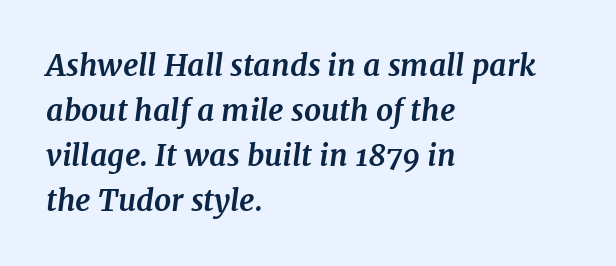
Q: Is the text bold? A: Yes.
Q: Is the text italic (slanted)? A: Yes, it leans right by about 7 degrees.
Q: Is the typeface a serif or a sans-serif typeface? A: Serif.
Q: Is the text underlined? A: No.
Q: How is the paragraph aligned? A: Left-aligned.
Q: Is the spacing between letters normal or unusually wide? A: Normal.
Q: Is the spacing between lines tight, normal or loose? A: Normal.
Q: Width (condensed, normal, or wide)? A: Normal.
Q: Stroke contrast? A: Medium.
Q: x-height? A: Medium.
Q: Monospaced? A: No.
